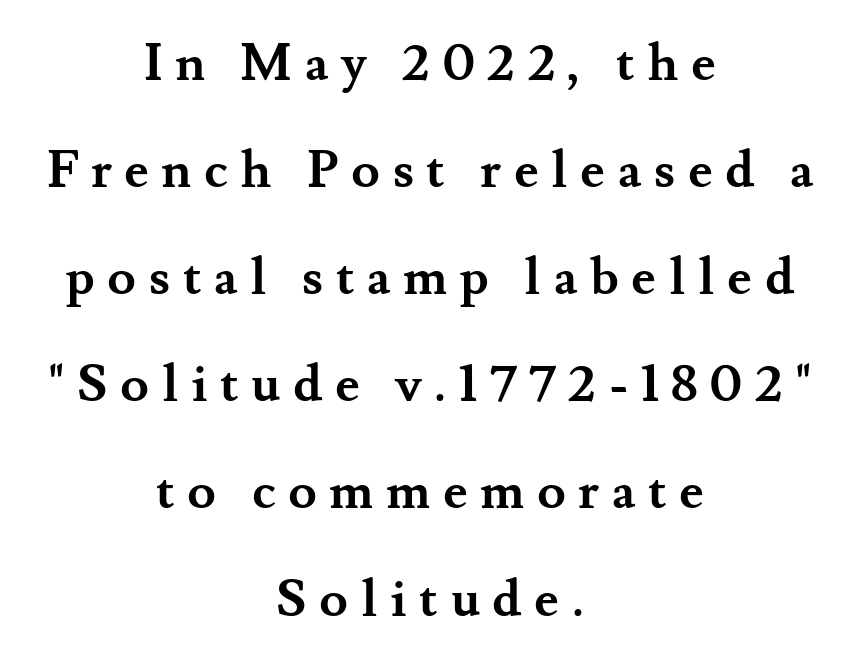
Check under the words: just untouched page. The letters are bold, with thick, heavy strokes. You could not count columns in this text — the font is proportionally spaced. Widely set lines give the paragraph a tall, airy silhouette. Note: serifs present on the glyphs. Layout note: lines centered.
